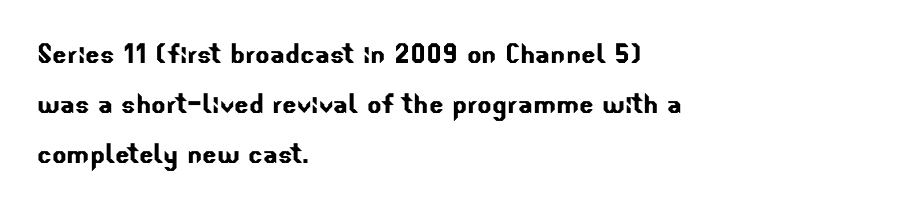
The image shows 34 px sans-serif type; set left-aligned, normal line spacing (1.47x), normal letter spacing, not underlined; low stroke contrast and a small x-height.
